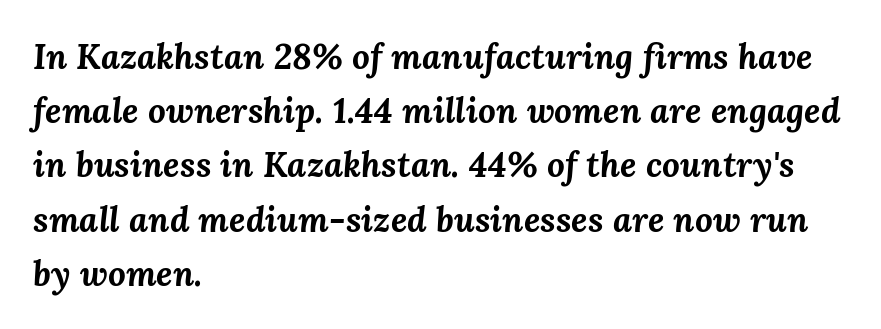
Q: Is the text bold? A: Yes.
Q: Is the text italic (slanted)? A: Yes, it leans right by about 3 degrees.
Q: Is the text underlined? A: No.
Q: How is the paragraph aligned? A: Left-aligned.
Q: Is the spacing between letters normal or unusually wide? A: Normal.
Q: Is the spacing between lines tight, normal or loose? A: Normal.
Q: Width (condensed, normal, or wide)? A: Normal.
Q: Stroke contrast? A: Medium.
Q: x-height? A: Medium.
Q: Monospaced? A: No.
